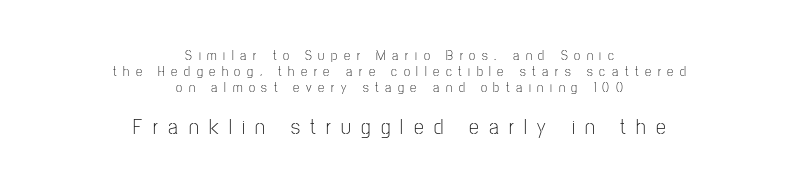
Q: Is the text bold? A: No.
Q: Is the text italic (slanted)? A: No, it is upright.
Q: Is the text underlined? A: No.
Q: How is the paragraph aligned? A: Centered.
Q: Is the spacing between letters normal or unusually wide? A: Unusually wide.
Q: Which block of text is set in a larger size, the first (top) or the second (bottom)? A: The second (bottom) one.
